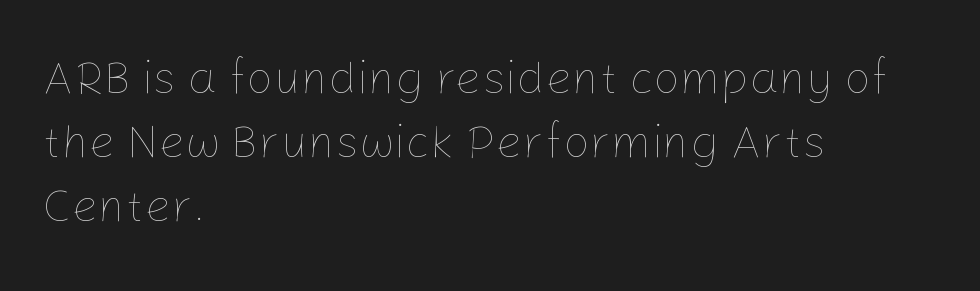
{"italic": "no", "bold": "no", "weight": "thin", "width": "normal", "stroke_contrast": "low", "x_height": "medium", "monospaced": "no", "underline": "no", "align": "left", "line_spacing": "normal", "line_spacing_ratio": 1.36, "letter_spacing": "normal", "letter_spacing_em": 0.0, "glyph_px": 47}
